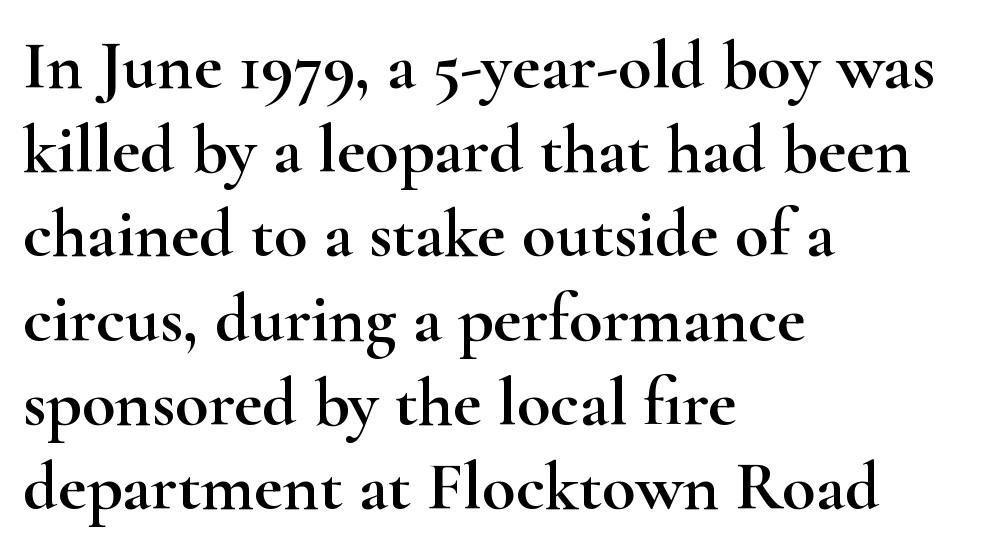
Q: Is the text italic (slanted)? A: No, it is upright.
Q: Is the typeface a serif or a sans-serif typeface? A: Serif.
Q: Is the text underlined? A: No.
Q: How is the paragraph aligned? A: Left-aligned.
Q: Is the spacing between letters normal or unusually wide? A: Normal.
Q: Width (condensed, normal, or wide)? A: Wide.
Q: Stroke contrast? A: High.
Q: x-height? A: Small.
Q: Monospaced? A: No.
